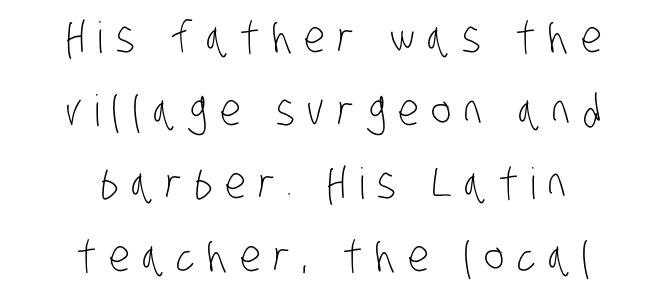
The typeface chosen for these lines omits serifs. Decoration check: the copy has no underline. Do the characters align in a grid? No, the font is proportional. A normal amount of white space separates one row of letters from the next.
